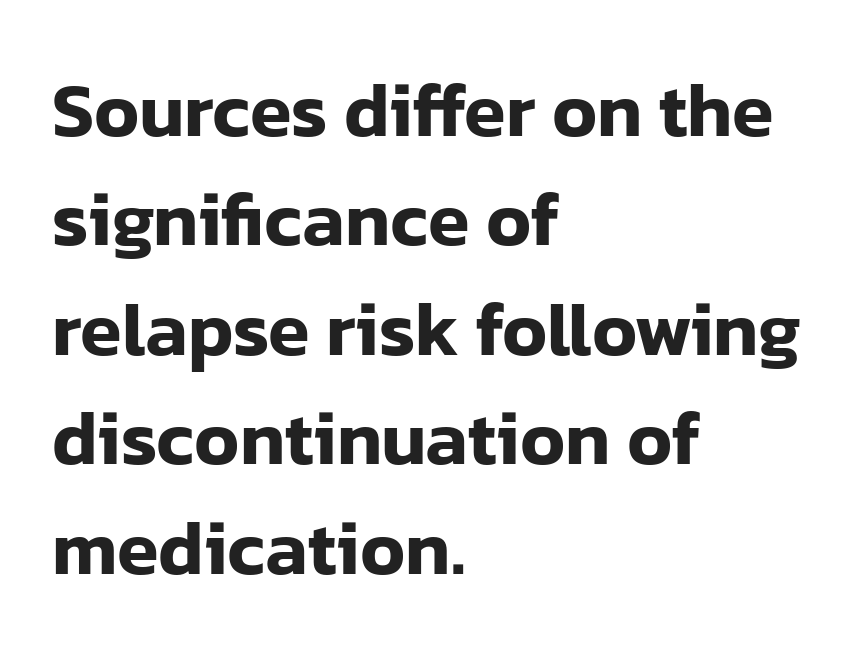
Nobody drew a line under any word here. The text block is weighted toward the left margin, trailing off unevenly rightward. What's the leading like? Ordinary, nothing unusual. The passage shown is typed in a proportional face where columns would drift. Font category for this specimen: sans-serif. Look at the tracking — it's just the regular setting, nothing added.
